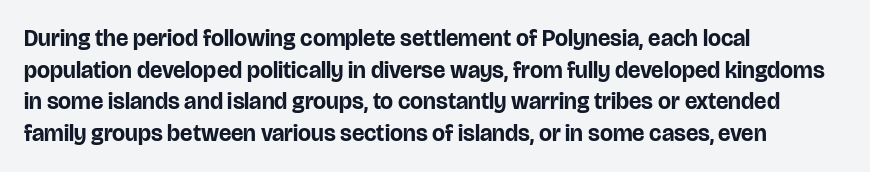
Q: Is the text bold? A: Yes.
Q: Is the text italic (slanted)? A: No, it is upright.
Q: Is the text underlined? A: No.
Q: How is the paragraph aligned? A: Left-aligned.
Q: Is the spacing between letters normal or unusually wide? A: Normal.
Q: Is the spacing between lines tight, normal or loose? A: Normal.
